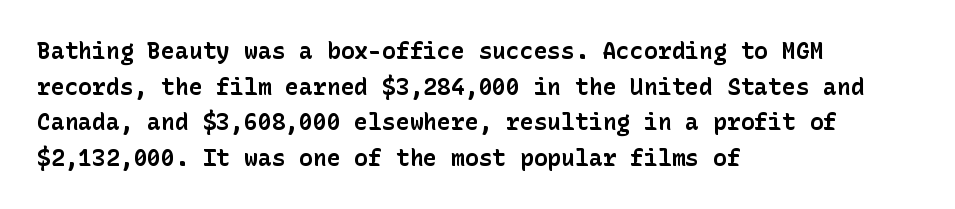
{"italic": "no", "bold": "yes", "underline": "no", "align": "left", "line_spacing": "normal", "line_spacing_ratio": 1.55, "letter_spacing": "normal", "letter_spacing_em": 0.0, "glyph_px": 23}
